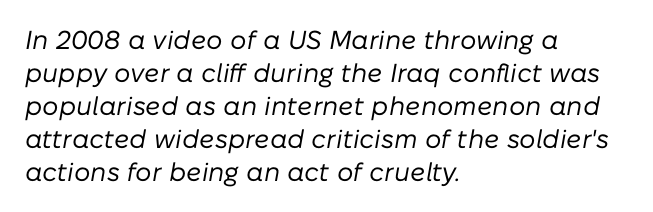
Q: Is the text bold? A: No.
Q: Is the text italic (slanted)? A: Yes, it leans right by about 10 degrees.
Q: Is the text underlined? A: No.
Q: How is the paragraph aligned? A: Left-aligned.
Q: Is the spacing between letters normal or unusually wide? A: Normal.
Q: Is the spacing between lines tight, normal or loose? A: Normal.
